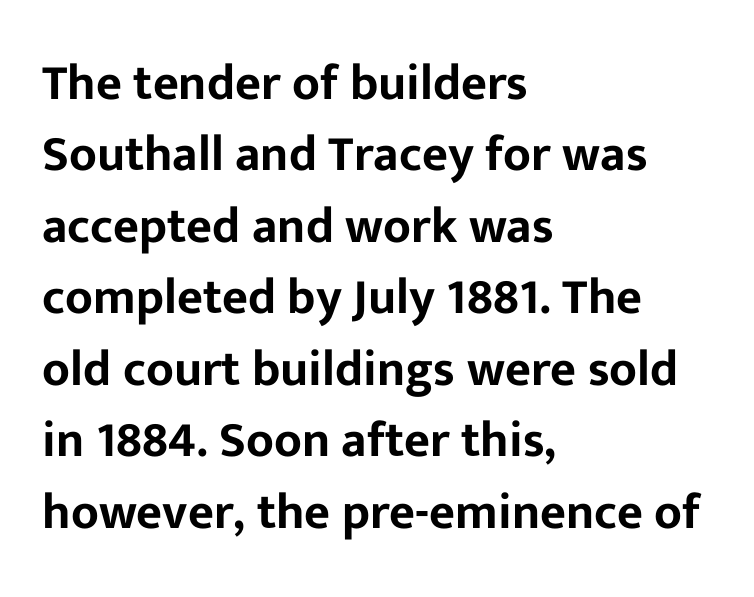
Q: Is the text italic (slanted)? A: No, it is upright.
Q: Is the typeface a serif or a sans-serif typeface? A: Sans-serif.
Q: Is the text underlined? A: No.
Q: How is the paragraph aligned? A: Left-aligned.
Q: Is the spacing between letters normal or unusually wide? A: Normal.
Q: Is the spacing between lines tight, normal or loose? A: Normal.
Q: Width (condensed, normal, or wide)? A: Normal.
Q: Stroke contrast? A: Low.
Q: x-height? A: Medium.
Q: Monospaced? A: No.
